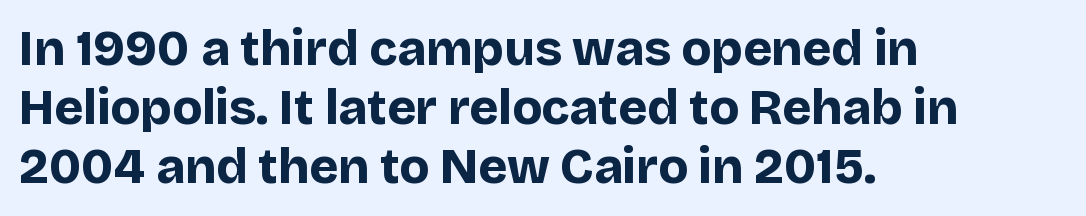
The image shows 49 px bold sans-serif type, upright; set left-aligned, line spacing 1.2x, normal letter spacing, not underlined; low stroke contrast and a large x-height.
